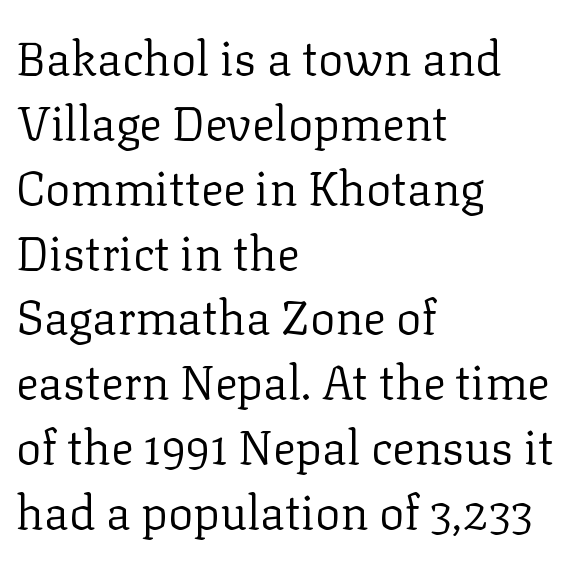
Does the copy run flush right? No — it runs flush left. The passage shown is not underscored anywhere. Glyph-to-glyph distance matches everyday printed text. These lines are rendered in a variable-pitch font. The letters stand upright; this is a roman face.
